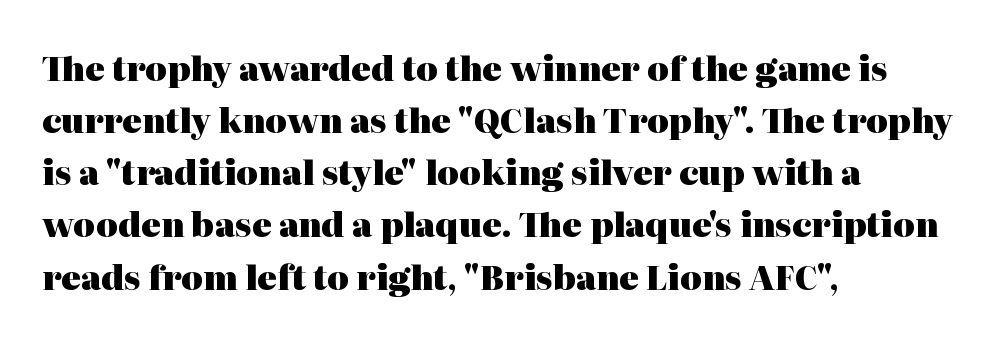
Q: Is the text bold? A: Yes.
Q: Is the text italic (slanted)? A: No, it is upright.
Q: Is the typeface a serif or a sans-serif typeface? A: Serif.
Q: Is the text underlined? A: No.
Q: How is the paragraph aligned? A: Left-aligned.
Q: Is the spacing between letters normal or unusually wide? A: Normal.
Q: Is the spacing between lines tight, normal or loose? A: Normal.
Q: Width (condensed, normal, or wide)? A: Normal.
Q: Stroke contrast? A: High.
Q: x-height? A: Medium.
Q: Monospaced? A: No.
